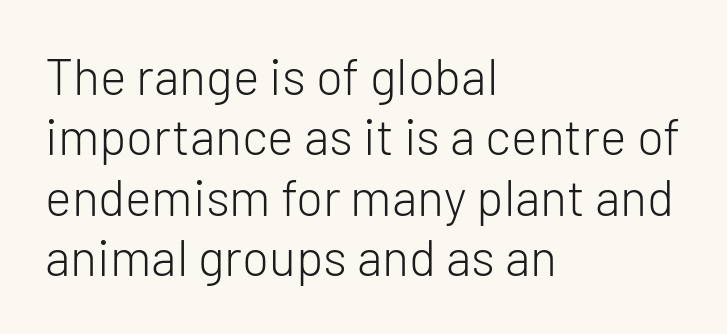
{"serif": "no", "italic": "no", "bold": "no", "weight": "light", "width": "normal", "stroke_contrast": "low", "x_height": "medium", "monospaced": "no", "underline": "no", "align": "left", "line_spacing_ratio": 1.21, "letter_spacing": "normal", "letter_spacing_em": 0.0, "glyph_px": 50}
